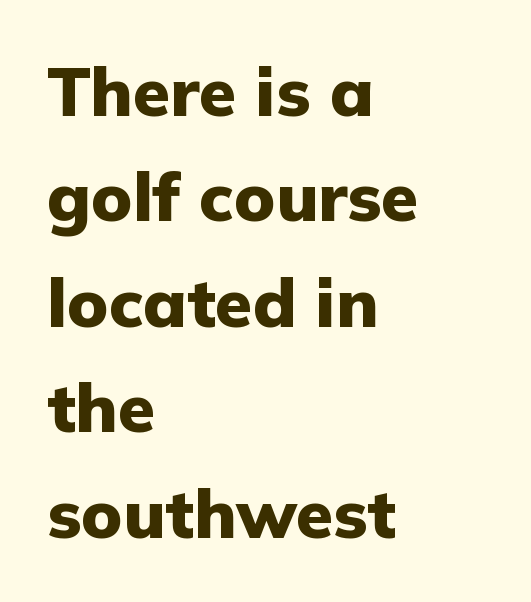
{"serif": "no", "italic": "no", "bold": "yes", "weight": "heavy", "width": "normal", "stroke_contrast": "low", "x_height": "medium", "monospaced": "no", "underline": "no", "align": "left", "line_spacing": "normal", "line_spacing_ratio": 1.55, "letter_spacing": "normal", "letter_spacing_em": 0.0, "glyph_px": 68}
